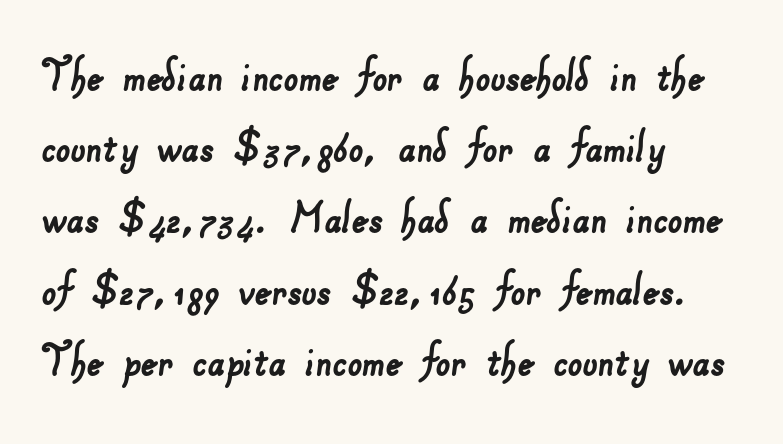
{"serif": "no", "width": "normal", "stroke_contrast": "low", "x_height": "small", "monospaced": "no", "underline": "no", "align": "left", "line_spacing": "normal", "line_spacing_ratio": 1.37, "letter_spacing": "normal", "letter_spacing_em": 0.0, "glyph_px": 52}
